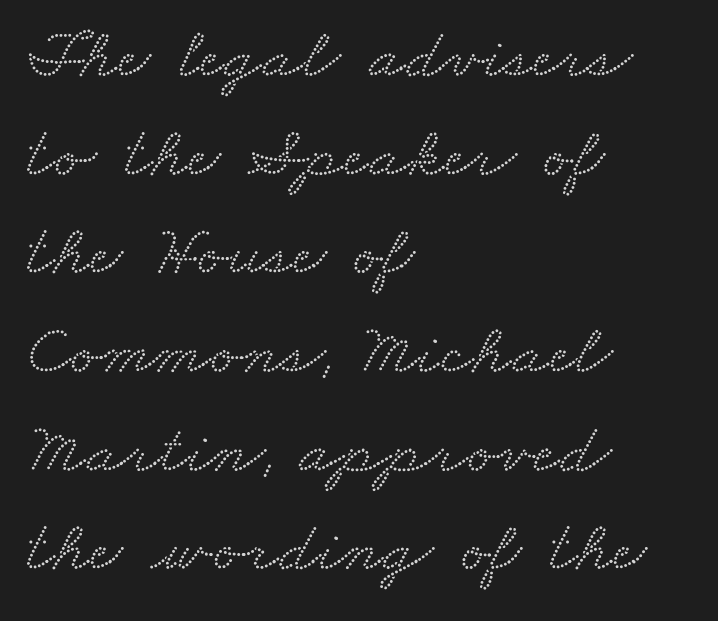
Serif or sans? Serif — the stroke terminals have little feet. The rendering keeps characters at their native spacing. The passage shown is typed in a proportional face where columns would drift. Summary of vertical rhythm: regular, with standard interline spacing. Plain, unruled lines of type. All the whitespace from short lines collects on the right.
